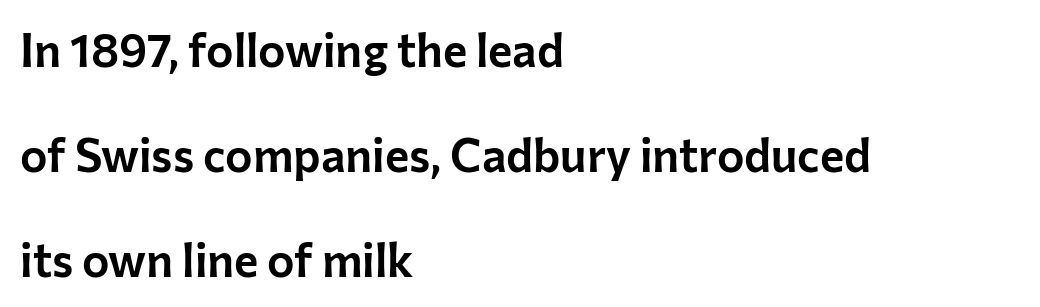
The image shows 46 px sans-serif type, upright; set left-aligned, loose line spacing (2.28x), normal letter spacing, not underlined; low stroke contrast and a medium x-height.
